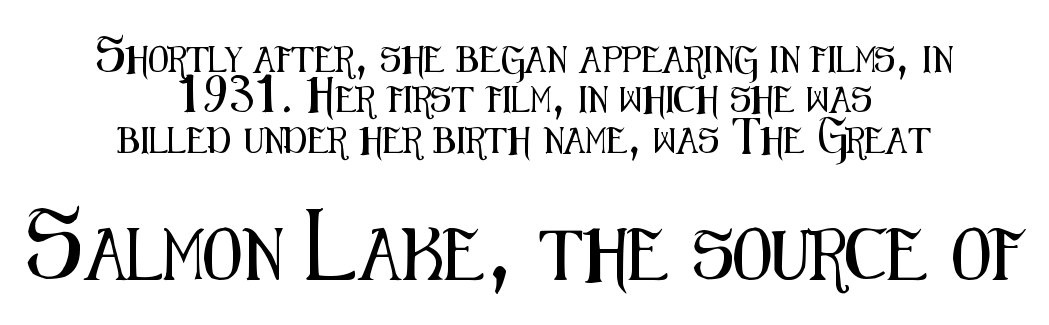
{"italic": "no", "width": "condensed", "stroke_contrast": "medium", "x_height": "medium", "monospaced": "no", "underline": "no", "align": "center", "line_spacing": "normal", "line_spacing_ratio": 1.55, "letter_spacing": "normal", "letter_spacing_em": 0.0, "larger_block": "second", "size_ratio": 1.96, "glyph_px": 51}
